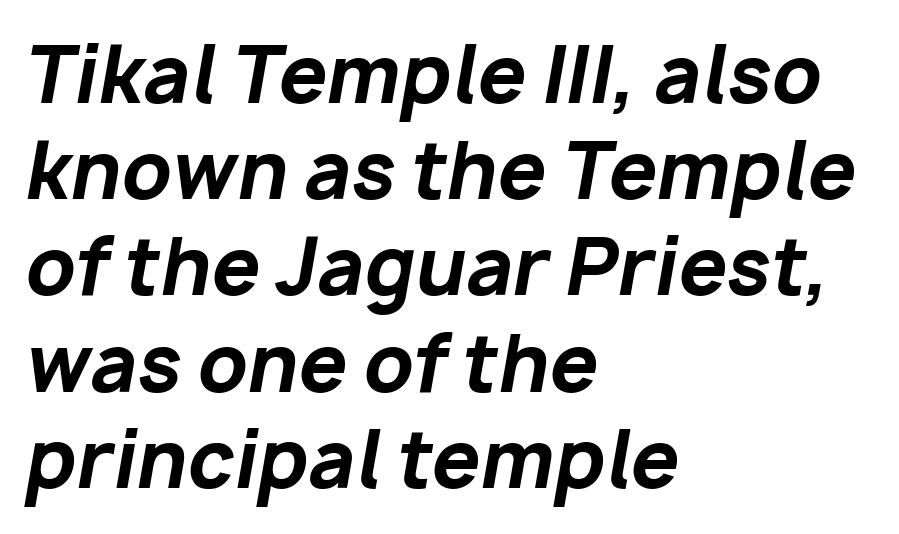
Q: Is the text bold? A: Yes.
Q: Is the text italic (slanted)? A: Yes, it leans right by about 10 degrees.
Q: Is the text underlined? A: No.
Q: How is the paragraph aligned? A: Left-aligned.
Q: Is the spacing between letters normal or unusually wide? A: Normal.
Q: Is the spacing between lines tight, normal or loose? A: Normal.
Q: Width (condensed, normal, or wide)? A: Normal.
Q: Stroke contrast? A: Low.
Q: x-height? A: Medium.
Q: Monospaced? A: No.
